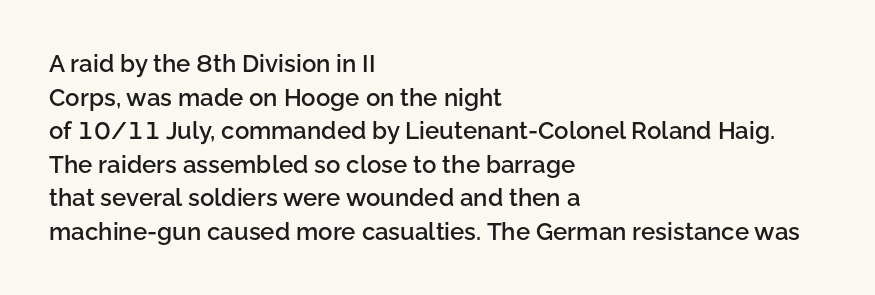
Tall strokes in this sample are plumb rather than angled. Honestly, the letter spacing is just normal — you wouldn't notice it. The foot of each line stays bare and open. The passage shown is semibold, sitting just below true bold. The space between consecutive lines is moderate.
